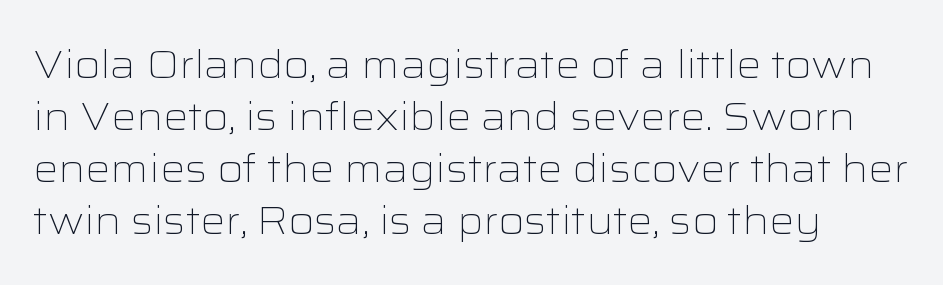
Q: Is the text bold? A: No.
Q: Is the text italic (slanted)? A: No, it is upright.
Q: Is the typeface a serif or a sans-serif typeface? A: Sans-serif.
Q: Is the text underlined? A: No.
Q: How is the paragraph aligned? A: Left-aligned.
Q: Is the spacing between letters normal or unusually wide? A: Normal.
Q: Is the spacing between lines tight, normal or loose? A: Normal.
Q: Width (condensed, normal, or wide)? A: Wide.
Q: Stroke contrast? A: Low.
Q: x-height? A: Medium.
Q: Monospaced? A: No.
